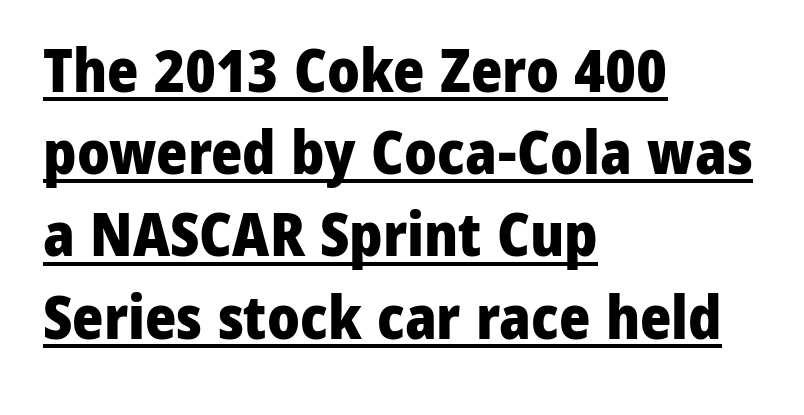
{"serif": "no", "italic": "no", "bold": "yes", "weight": "heavy", "width": "normal", "stroke_contrast": "low", "x_height": "medium", "monospaced": "no", "underline": "yes", "align": "left", "line_spacing": "normal", "line_spacing_ratio": 1.37, "letter_spacing": "normal", "letter_spacing_em": 0.0, "glyph_px": 60}
